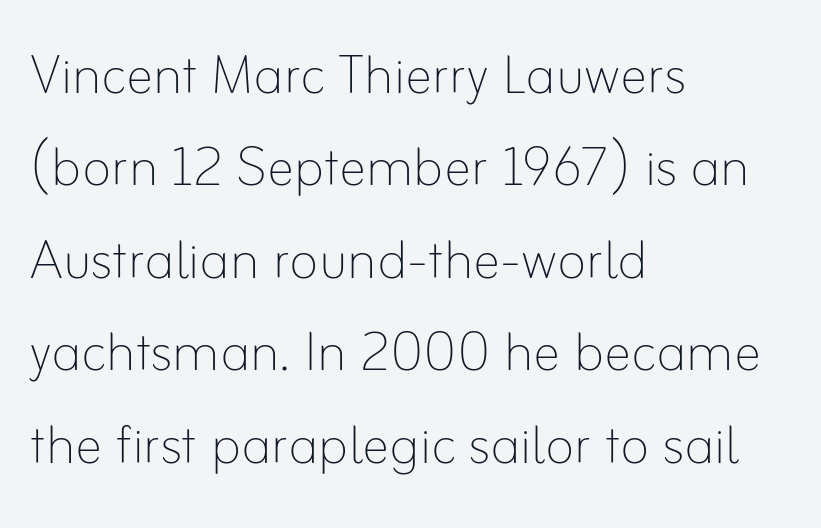
Q: Is the text bold? A: No.
Q: Is the text italic (slanted)? A: No, it is upright.
Q: Is the text underlined? A: No.
Q: How is the paragraph aligned? A: Left-aligned.
Q: Is the spacing between letters normal or unusually wide? A: Normal.
Q: Is the spacing between lines tight, normal or loose? A: Normal.
Q: Width (condensed, normal, or wide)? A: Normal.
Q: Stroke contrast? A: Low.
Q: x-height? A: Small.
Q: Monospaced? A: No.
